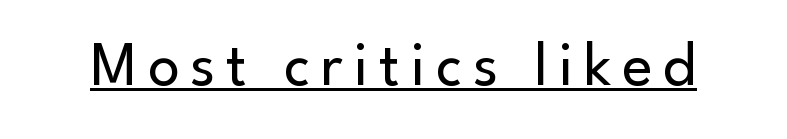
Does the type have serifs? No, each stem ends abruptly. The sample's only ornament is a line tracing under the words. Ordinary non-slanted type is in use. You could not count columns in this text — the font is proportionally spaced.
